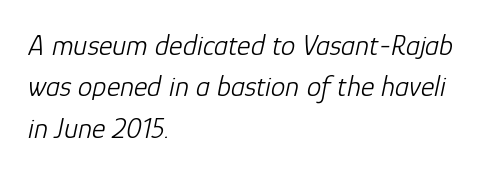
The image shows 29 px light type, italic (leaning right); set left-aligned, normal line spacing (1.43x), normal letter spacing, not underlined; low stroke contrast and a medium x-height.
